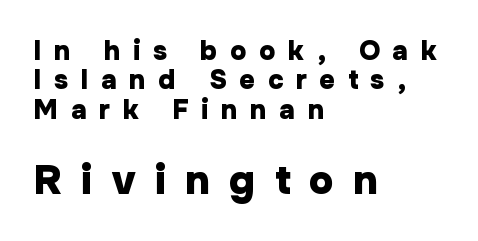
{"serif": "no", "italic": "no", "bold": "yes", "weight": "heavy", "width": "normal", "stroke_contrast": "low", "x_height": "medium", "monospaced": "no", "underline": "no", "align": "left", "line_spacing": "tight", "line_spacing_ratio": 1.09, "letter_spacing": "wide", "letter_spacing_em": 0.47, "larger_block": "second", "size_ratio": 1.52, "glyph_px": 41}
